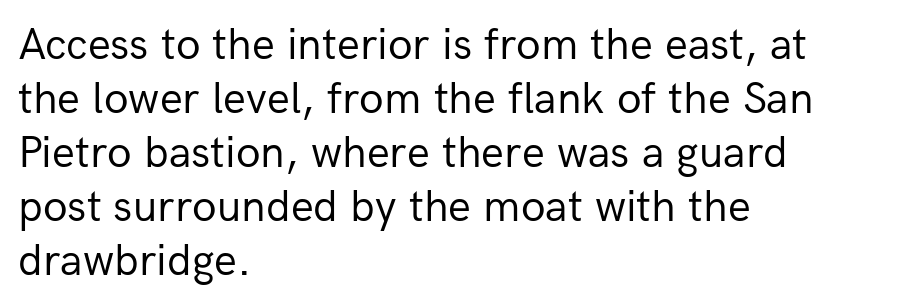
{"serif": "no", "italic": "no", "bold": "no", "weight": "regular", "width": "normal", "stroke_contrast": "low", "x_height": "medium", "monospaced": "no", "underline": "no", "align": "left", "line_spacing_ratio": 1.2, "letter_spacing": "normal", "letter_spacing_em": 0.0, "glyph_px": 45}
